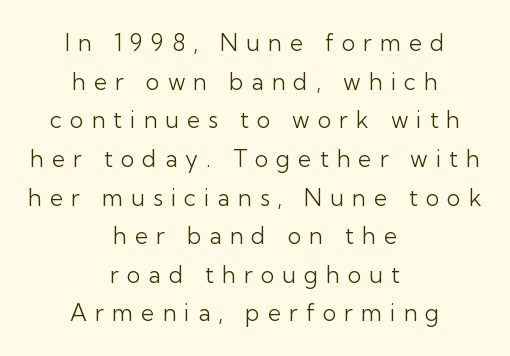
Q: Is the text bold? A: No.
Q: Is the text italic (slanted)? A: No, it is upright.
Q: Is the text underlined? A: No.
Q: How is the paragraph aligned? A: Centered.
Q: Is the spacing between letters normal or unusually wide? A: Unusually wide.
Q: Is the spacing between lines tight, normal or loose? A: Normal.
